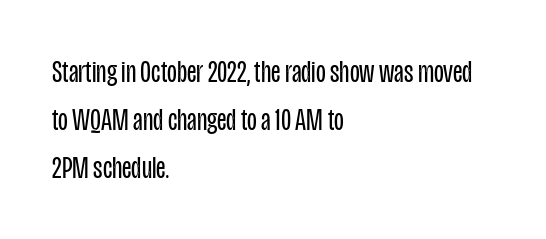
{"serif": "no", "italic": "no", "bold": "no", "weight": "regular", "width": "condensed", "stroke_contrast": "low", "x_height": "large", "monospaced": "no", "underline": "no", "align": "left", "line_spacing": "normal", "line_spacing_ratio": 1.5, "letter_spacing": "normal", "letter_spacing_em": 0.0, "glyph_px": 32}
